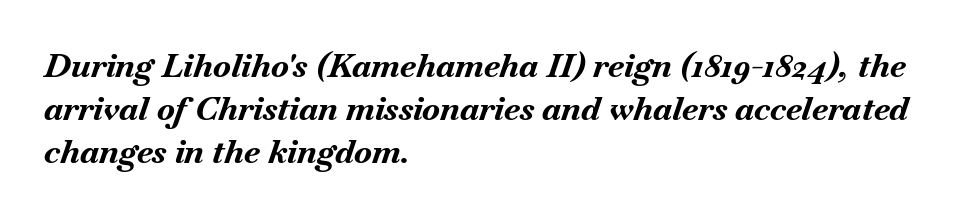
{"italic": "yes", "lean": "right", "slant_degrees": 18, "bold": "yes", "weight": "bold", "width": "normal", "stroke_contrast": "medium", "x_height": "small", "monospaced": "no", "underline": "no", "align": "left", "line_spacing": "normal", "line_spacing_ratio": 1.3, "letter_spacing": "normal", "letter_spacing_em": 0.0, "glyph_px": 33}
